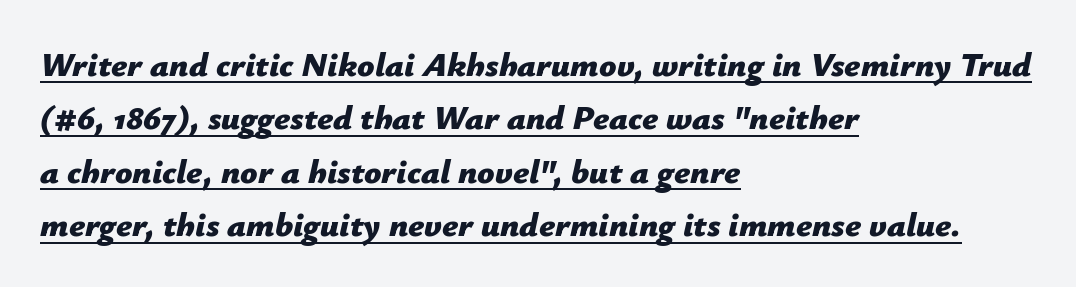
Q: Is the text bold? A: Yes.
Q: Is the text italic (slanted)? A: Yes, it leans right by about 12 degrees.
Q: Is the text underlined? A: Yes.
Q: How is the paragraph aligned? A: Left-aligned.
Q: Is the spacing between letters normal or unusually wide? A: Normal.
Q: Is the spacing between lines tight, normal or loose? A: Normal.
Q: Width (condensed, normal, or wide)? A: Normal.
Q: Stroke contrast? A: Low.
Q: x-height? A: Medium.
Q: Monospaced? A: No.
